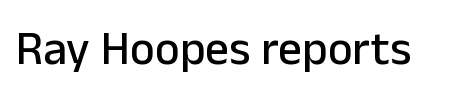
Q: Is the text italic (slanted)? A: No, it is upright.
Q: Is the typeface a serif or a sans-serif typeface? A: Sans-serif.
Q: Is the text underlined? A: No.
Q: Is the spacing between letters normal or unusually wide? A: Normal.
Q: Width (condensed, normal, or wide)? A: Normal.
Q: Stroke contrast? A: Low.
Q: x-height? A: Medium.
Q: Monospaced? A: No.
